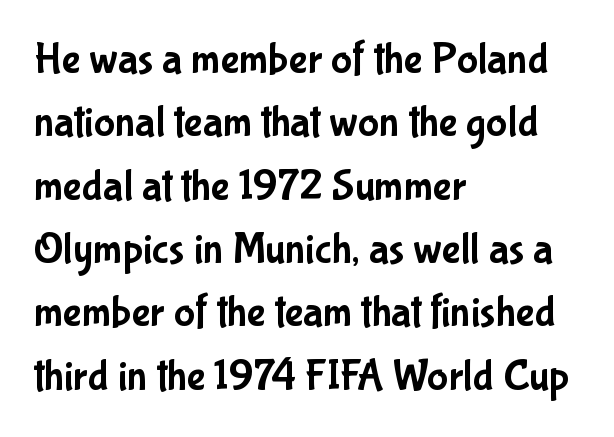
Q: Is the text italic (slanted)? A: No, it is upright.
Q: Is the typeface a serif or a sans-serif typeface? A: Sans-serif.
Q: Is the text underlined? A: No.
Q: How is the paragraph aligned? A: Left-aligned.
Q: Is the spacing between letters normal or unusually wide? A: Normal.
Q: Is the spacing between lines tight, normal or loose? A: Normal.
Q: Width (condensed, normal, or wide)? A: Condensed.
Q: Stroke contrast? A: Low.
Q: x-height? A: Medium.
Q: Monospaced? A: No.
